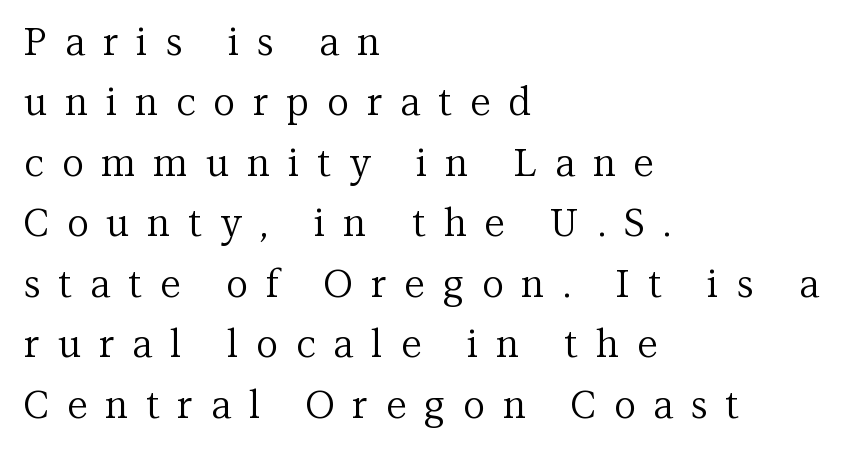
Q: Is the text bold? A: No.
Q: Is the text italic (slanted)? A: No, it is upright.
Q: Is the typeface a serif or a sans-serif typeface? A: Serif.
Q: Is the text underlined? A: No.
Q: How is the paragraph aligned? A: Left-aligned.
Q: Is the spacing between letters normal or unusually wide? A: Unusually wide.
Q: Is the spacing between lines tight, normal or loose? A: Normal.
Q: Width (condensed, normal, or wide)? A: Normal.
Q: Stroke contrast? A: Medium.
Q: x-height? A: Medium.
Q: Monospaced? A: No.
